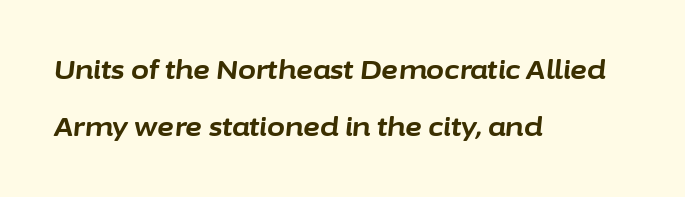
Q: Is the text bold? A: Yes.
Q: Is the text italic (slanted)? A: Yes, it leans right by about 6 degrees.
Q: Is the text underlined? A: No.
Q: How is the paragraph aligned? A: Left-aligned.
Q: Is the spacing between letters normal or unusually wide? A: Normal.
Q: Is the spacing between lines tight, normal or loose? A: Loose.
